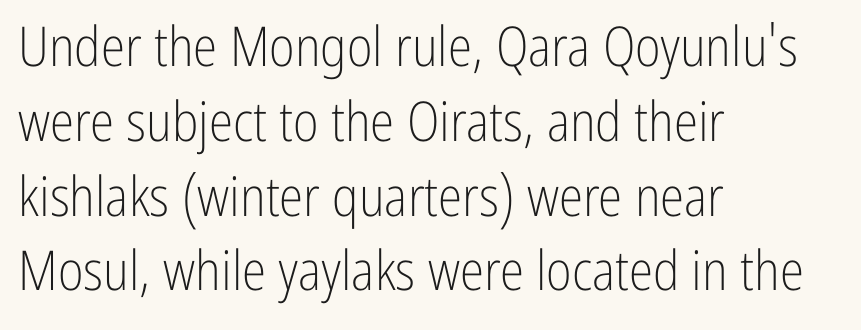
Q: Is the text bold? A: No.
Q: Is the text italic (slanted)? A: No, it is upright.
Q: Is the typeface a serif or a sans-serif typeface? A: Sans-serif.
Q: Is the text underlined? A: No.
Q: How is the paragraph aligned? A: Left-aligned.
Q: Is the spacing between letters normal or unusually wide? A: Normal.
Q: Is the spacing between lines tight, normal or loose? A: Normal.
Q: Width (condensed, normal, or wide)? A: Condensed.
Q: Stroke contrast? A: Low.
Q: x-height? A: Medium.
Q: Monospaced? A: No.
